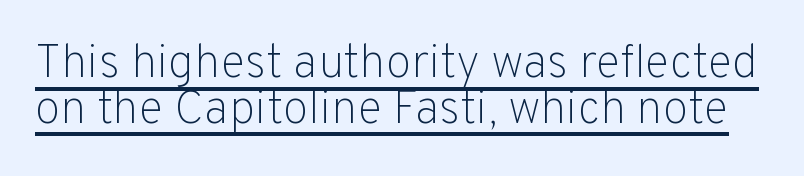
A roman cut, with each character standing at attention. Stroke terminals: plain, sans-serif. The face used here is proportionally spaced, like ordinary book or web type. Honestly, the rows look squashed on top of each other. Underlined type. What stands out about the letter spacing? Nothing — it is the standard amount.
